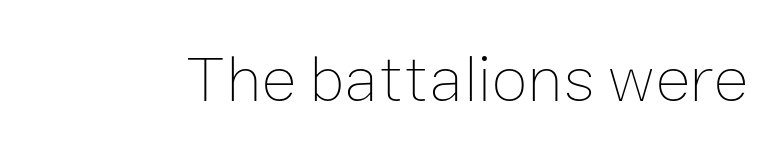
The image shows 66 px thin type, upright; set normal letter spacing, not underlined; low stroke contrast and a medium x-height.
